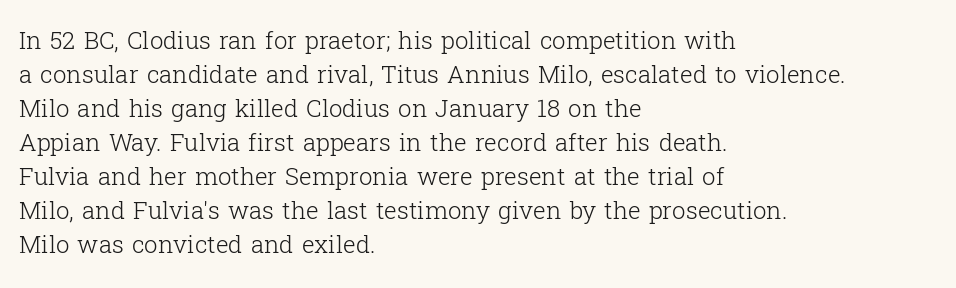
Q: Is the text bold? A: No.
Q: Is the text italic (slanted)? A: No, it is upright.
Q: Is the text underlined? A: No.
Q: How is the paragraph aligned? A: Left-aligned.
Q: Is the spacing between letters normal or unusually wide? A: Normal.
Q: Is the spacing between lines tight, normal or loose? A: Normal.
